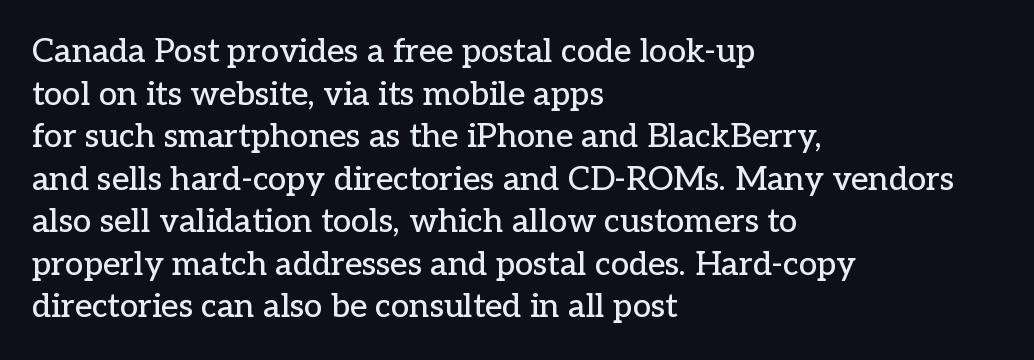
Q: Is the text italic (slanted)? A: No, it is upright.
Q: Is the typeface a serif or a sans-serif typeface? A: Serif.
Q: Is the text underlined? A: No.
Q: How is the paragraph aligned? A: Left-aligned.
Q: Is the spacing between letters normal or unusually wide? A: Normal.
Q: Is the spacing between lines tight, normal or loose? A: Normal.
Q: Width (condensed, normal, or wide)? A: Normal.
Q: Stroke contrast? A: Low.
Q: x-height? A: Medium.
Q: Monospaced? A: No.
